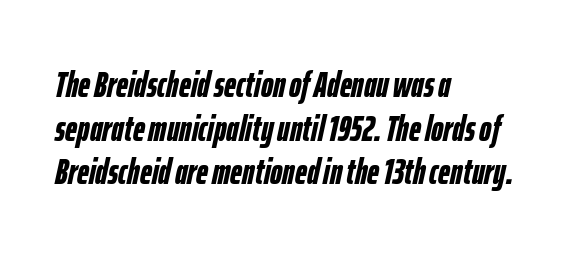
{"italic": "yes", "lean": "right", "slant_degrees": 12, "bold": "yes", "weight": "semibold", "width": "condensed", "stroke_contrast": "low", "x_height": "medium", "monospaced": "no", "underline": "no", "align": "left", "line_spacing_ratio": 1.18, "letter_spacing": "normal", "letter_spacing_em": 0.0, "glyph_px": 37}
